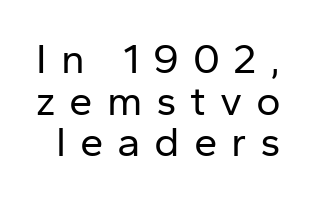
Q: Is the text bold? A: No.
Q: Is the text italic (slanted)? A: No, it is upright.
Q: Is the typeface a serif or a sans-serif typeface? A: Sans-serif.
Q: Is the text underlined? A: No.
Q: Is the spacing between letters normal or unusually wide? A: Unusually wide.
Q: Is the spacing between lines tight, normal or loose? A: Tight.
Q: Width (condensed, normal, or wide)? A: Normal.
Q: Stroke contrast? A: Low.
Q: x-height? A: Medium.
Q: Monospaced? A: No.
